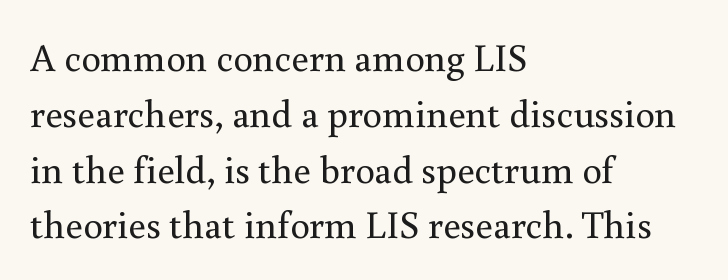
The rag falls on the right side of this text block. I'd call this a serif setting — the letters wear small feet. Quick note: underline off. Proportional: the letters do not fall into vertical columns.
